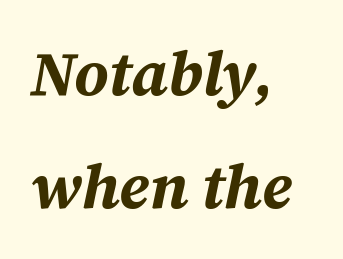
Q: Is the text bold? A: Yes.
Q: Is the text italic (slanted)? A: Yes, it leans right by about 12 degrees.
Q: Is the text underlined? A: No.
Q: How is the paragraph aligned? A: Left-aligned.
Q: Is the spacing between letters normal or unusually wide? A: Normal.
Q: Width (condensed, normal, or wide)? A: Normal.
Q: Stroke contrast? A: Medium.
Q: x-height? A: Medium.
Q: Monospaced? A: No.
